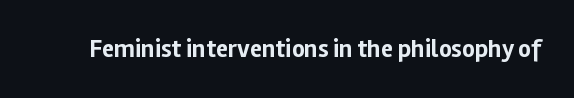
Underlining? Definitely not there. Strong, thick strokes mark this as bold type. This sample uses an upright cut, with every glyph sitting square on the baseline. A typesetter would call this zero additional tracking.
